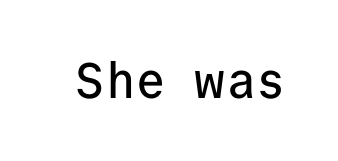
You could count columns in this text — the font is strictly monospaced. The lettering holds an erect, upright posture throughout. I'd call this a sans setting — the letters go barefoot. Clear beneath every line of the passage. The line texture is even and compact thanks to regular tracking.
